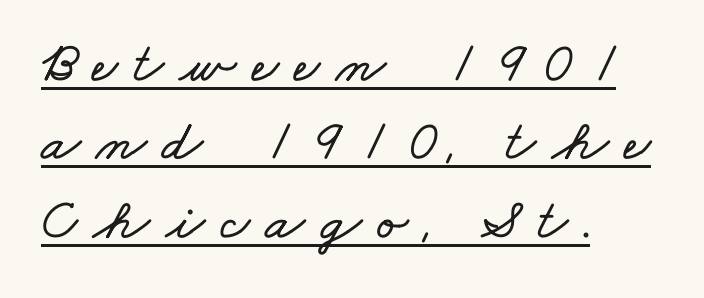
{"width": "wide", "stroke_contrast": "low", "x_height": "small", "monospaced": "no", "underline": "yes", "align": "left", "line_spacing": "normal", "line_spacing_ratio": 1.35, "letter_spacing": "wide", "letter_spacing_em": 0.27, "glyph_px": 58}
